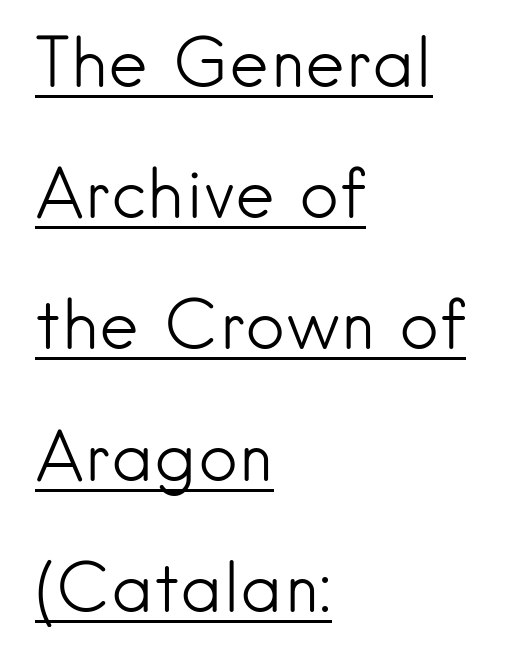
Where is the straight margin? On the left. The rendering uses natural spacing where letterforms have individual widths. Caption: standard tracking, unaltered. What decoration does the sample have? An underline. In terms of posture, this sample is upright. The font sits on the lighter half of the weight spectrum, regular included.
